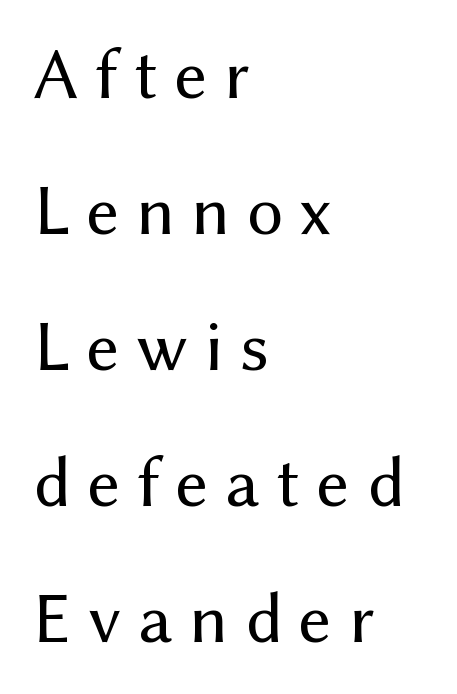
Nope, not italic — everything's standing straight. Short and long lines alike share a common starting point at left. Underlining? Definitely not there. The letters are spread apart with noticeably loose tracking.
